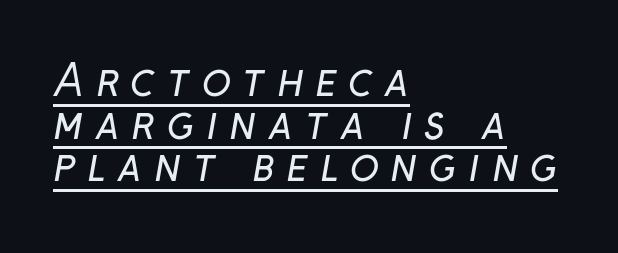
Q: Is the text bold? A: No.
Q: Is the typeface a serif or a sans-serif typeface? A: Sans-serif.
Q: Is the text underlined? A: Yes.
Q: How is the paragraph aligned? A: Left-aligned.
Q: Is the spacing between letters normal or unusually wide? A: Unusually wide.
Q: Is the spacing between lines tight, normal or loose? A: Tight.
Q: Width (condensed, normal, or wide)? A: Normal.
Q: Stroke contrast? A: Low.
Q: x-height? A: Medium.
Q: Monospaced? A: No.
